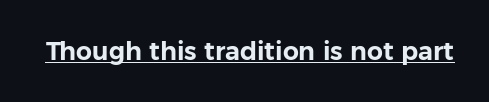
{"italic": "no", "underline": "yes", "letter_spacing": "normal", "letter_spacing_em": 0.0, "glyph_px": 25}
